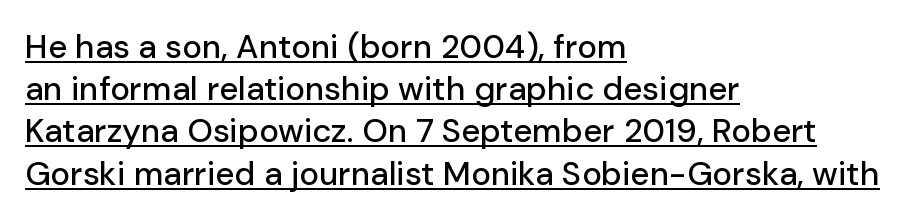
Does the leading feel generous? No, just average. A roman cut, with each character standing at attention. Notice how a bar underscores the lettering throughout. The passage shown is typed in a proportional face where columns would drift. Look at the bottom of the vertical strokes: they stop flat, with no serifs.
